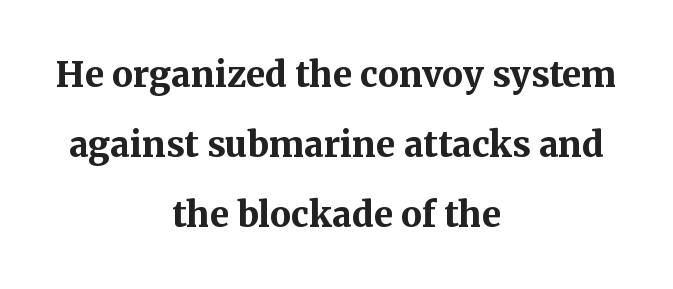
Bold? Absolutely — the strokes are thick and heavy. The typography opts for an upright posture over an oblique one. Letters rest on an invisible, unmarked baseline. Think of a printed novel: that variable character pitch is what you see here. The leading is generous, giving the passage an open texture. To sum up the face: it has serifs.
